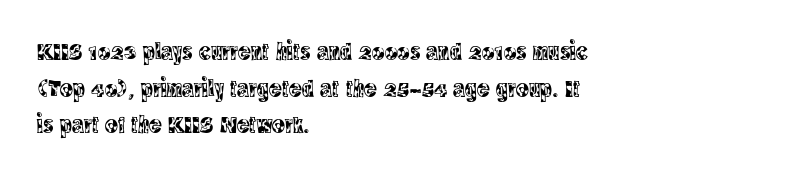
The image shows 24 px text type, upright; set left-aligned, normal line spacing (1.53x), normal letter spacing, not underlined.
